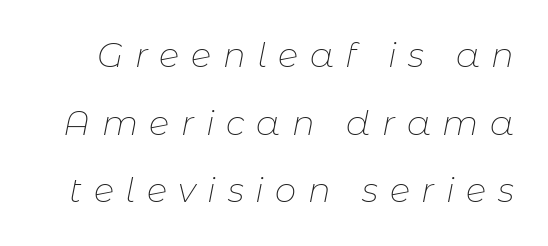
The image shows 34 px thin type, italic (leaning right); set loose line spacing (1.99x), unusually wide letter spacing (+0.34 em), not underlined; low stroke contrast and a medium x-height.
